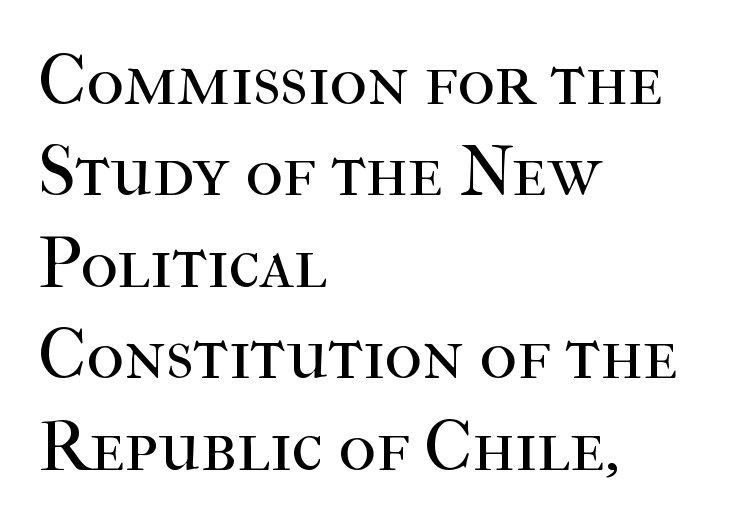
{"serif": "yes", "italic": "no", "bold": "no", "weight": "regular", "width": "normal", "stroke_contrast": "high", "x_height": "medium", "monospaced": "no", "underline": "no", "align": "left", "line_spacing": "normal", "line_spacing_ratio": 1.27, "letter_spacing": "normal", "letter_spacing_em": 0.0, "glyph_px": 72}
